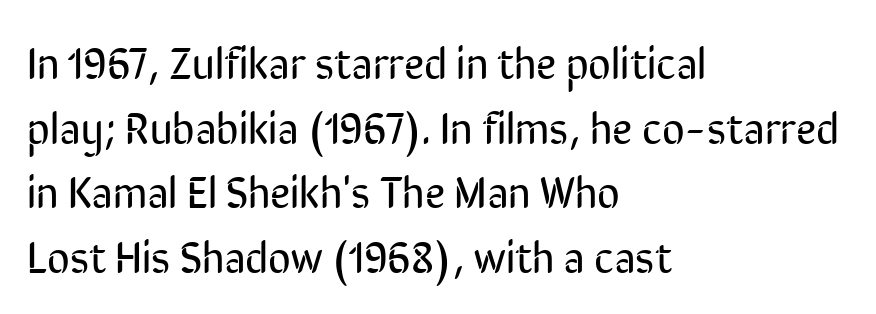
Q: Is the text bold? A: No.
Q: Is the text italic (slanted)? A: No, it is upright.
Q: Is the typeface a serif or a sans-serif typeface? A: Sans-serif.
Q: Is the text underlined? A: No.
Q: How is the paragraph aligned? A: Left-aligned.
Q: Is the spacing between letters normal or unusually wide? A: Normal.
Q: Is the spacing between lines tight, normal or loose? A: Normal.
Q: Width (condensed, normal, or wide)? A: Condensed.
Q: Stroke contrast? A: Low.
Q: x-height? A: Medium.
Q: Monospaced? A: No.
